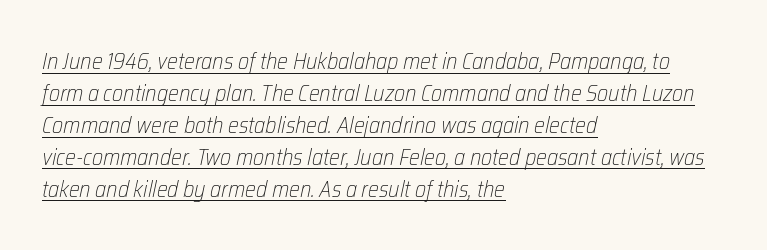
Quick note: interline space is typical. Looking at the ascenders, they clearly lean. Where is the straight margin? On the left. Inter-character spacing is left at the font's built-in metrics.
